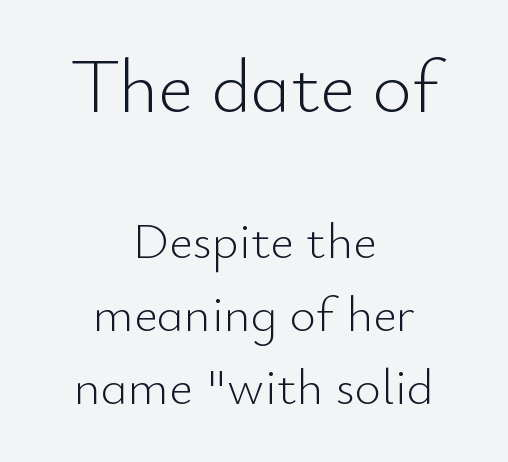
Just letters on the line, the space beneath them empty. Is the stroke heavy? The answer is a plain regular-or-lighter. The characters display no serif detailing; their extremities are plain. In this sample the first text group is rendered at the bigger scale.
